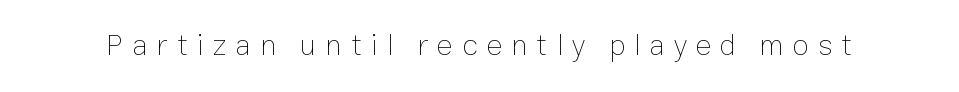
This rendering widens character spacing well past its baseline value. Each letter keeps its own natural width here, so spacing adapts to shape. If you drew a line through each stem, it would be perfectly vertical. The font sits on the lighter half of the weight spectrum, regular included. No word sits above an underline.
